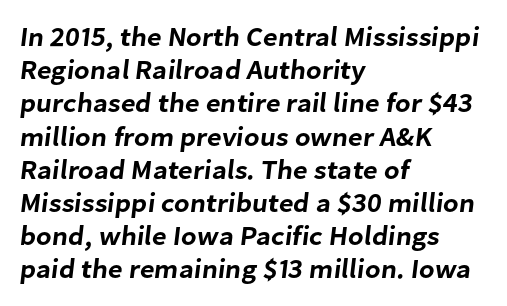
Q: Is the text underlined? A: No.
Q: How is the paragraph aligned? A: Left-aligned.
Q: Is the spacing between letters normal or unusually wide? A: Normal.
